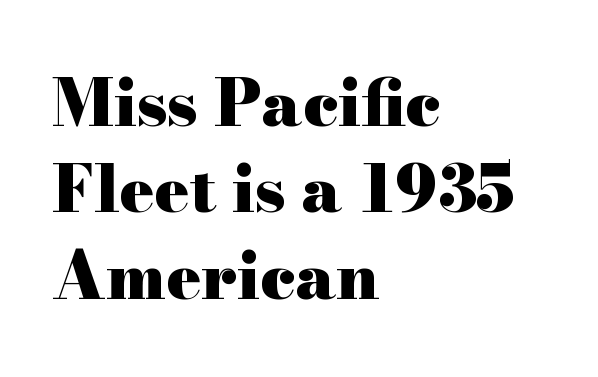
The image shows 65 px heavy, wide serif type, upright; set left-aligned, normal line spacing (1.33x), normal letter spacing, not underlined; high stroke contrast and a small x-height.
